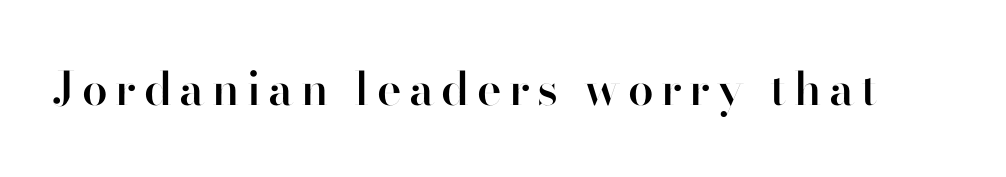
Q: Is the text bold? A: Semi-bold.
Q: Is the text italic (slanted)? A: No, it is upright.
Q: Is the typeface a serif or a sans-serif typeface? A: Sans-serif.
Q: Is the text underlined? A: No.
Q: Width (condensed, normal, or wide)? A: Normal.
Q: Stroke contrast? A: High.
Q: x-height? A: Small.
Q: Monospaced? A: No.
